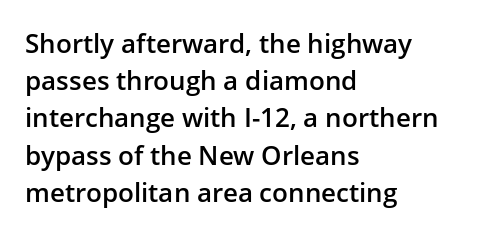
{"italic": "no", "bold": "semi", "underline": "no", "align": "left", "line_spacing": "normal", "line_spacing_ratio": 1.43, "letter_spacing": "normal", "letter_spacing_em": 0.0, "glyph_px": 26}
